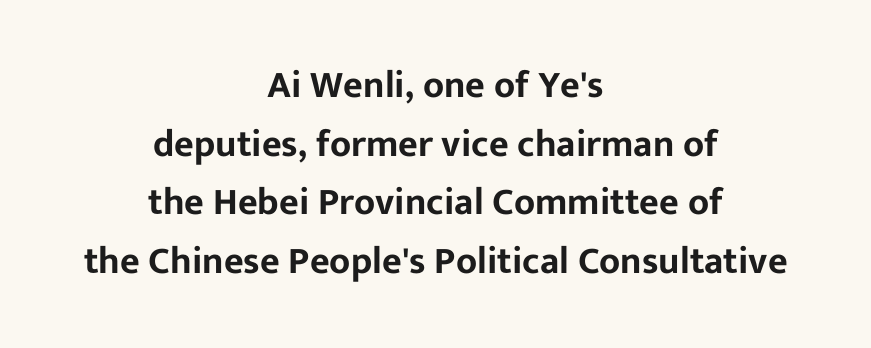
Q: Is the text italic (slanted)? A: No, it is upright.
Q: Is the typeface a serif or a sans-serif typeface? A: Sans-serif.
Q: Is the text underlined? A: No.
Q: How is the paragraph aligned? A: Centered.
Q: Is the spacing between letters normal or unusually wide? A: Normal.
Q: Is the spacing between lines tight, normal or loose? A: Normal.
Q: Width (condensed, normal, or wide)? A: Normal.
Q: Stroke contrast? A: Low.
Q: x-height? A: Medium.
Q: Monospaced? A: No.
